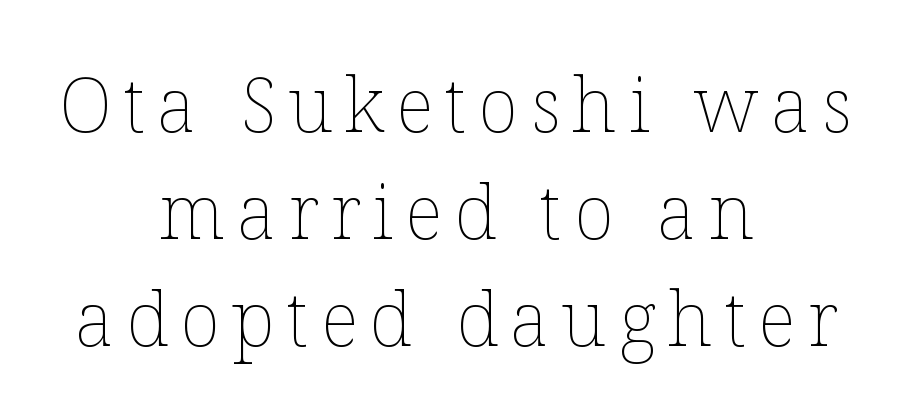
Alignment: centered. The string is rendered with underlining switched off. A light-to-regular cut is what we see here. If you drew a line through each stem, it would be perfectly vertical. Regarding leading, the lines here are spaced in the standard way. Is this a fixed-width face? No — the glyphs have proportional, varying widths.
